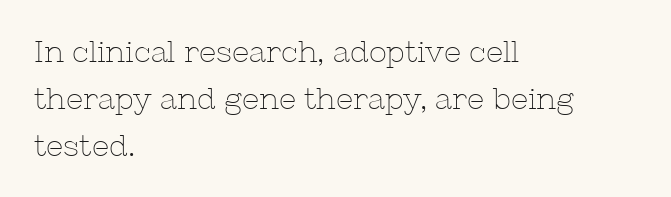
{"serif": "yes", "italic": "no", "bold": "no", "weight": "thin", "width": "normal", "stroke_contrast": "low", "x_height": "medium", "monospaced": "no", "underline": "no", "align": "left", "line_spacing": "normal", "line_spacing_ratio": 1.56, "letter_spacing": "normal", "letter_spacing_em": 0.0, "glyph_px": 30}
